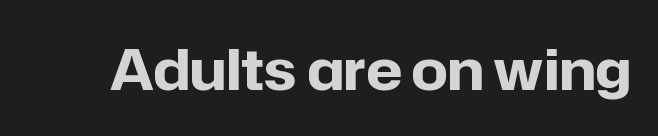
Do the letters lean? They stand straight. Heft: maximum for text — a bold. What stands out about the letter spacing? Nothing — it is the standard amount. Stroke terminals: plain, sans-serif. Descenders are the only things crossing below the line.
